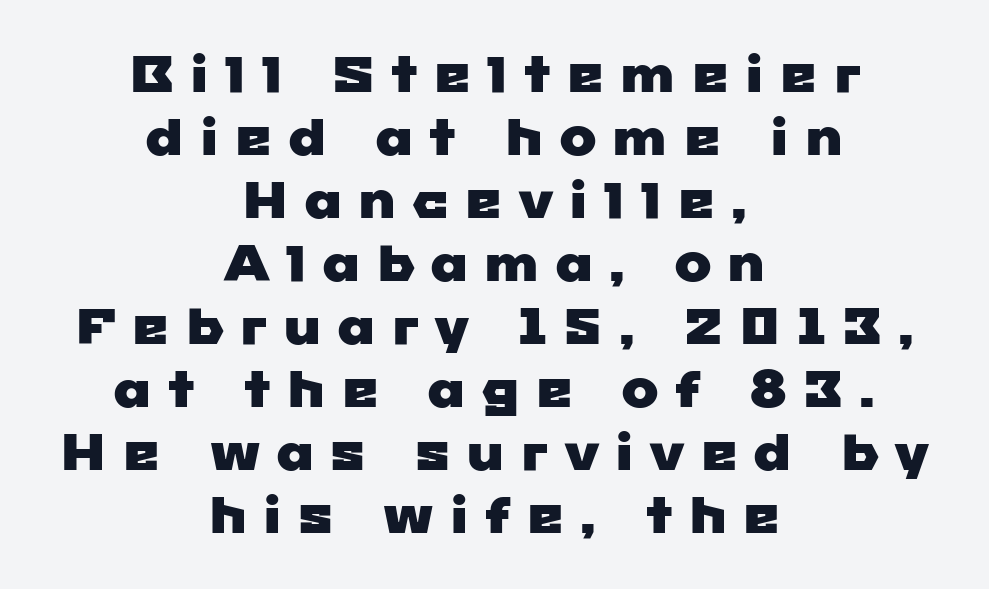
Q: Is the typeface a serif or a sans-serif typeface? A: Sans-serif.
Q: Is the text underlined? A: No.
Q: How is the paragraph aligned? A: Centered.
Q: Is the spacing between letters normal or unusually wide? A: Unusually wide.
Q: Is the spacing between lines tight, normal or loose? A: Normal.
Q: Width (condensed, normal, or wide)? A: Wide.
Q: Stroke contrast? A: Low.
Q: x-height? A: Medium.
Q: Monospaced? A: No.
